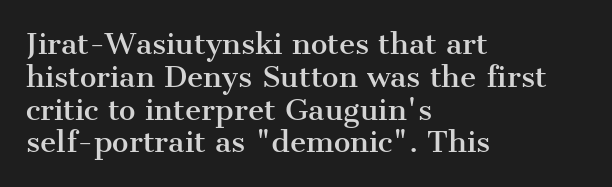
Q: Is the text italic (slanted)? A: No, it is upright.
Q: Is the typeface a serif or a sans-serif typeface? A: Serif.
Q: Is the text underlined? A: No.
Q: How is the paragraph aligned? A: Left-aligned.
Q: Is the spacing between letters normal or unusually wide? A: Normal.
Q: Width (condensed, normal, or wide)? A: Normal.
Q: Stroke contrast? A: Medium.
Q: x-height? A: Medium.
Q: Monospaced? A: No.
